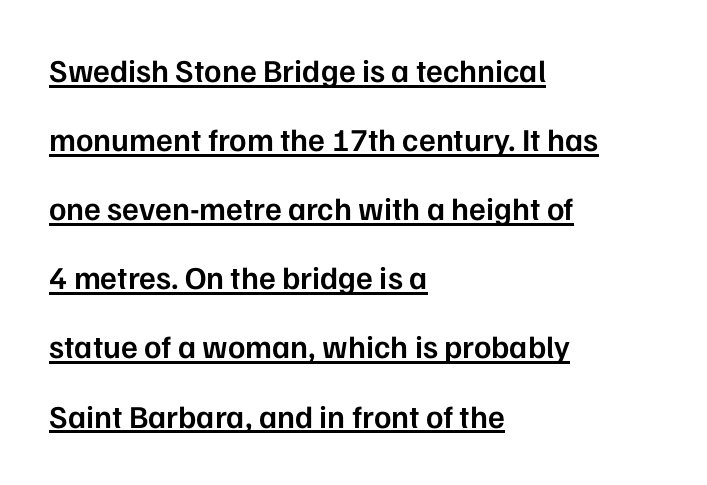
{"serif": "no", "italic": "no", "bold": "semi", "weight": "semibold", "width": "normal", "stroke_contrast": "low", "x_height": "medium", "monospaced": "no", "underline": "yes", "align": "left", "line_spacing": "loose", "line_spacing_ratio": 2.16, "letter_spacing": "normal", "letter_spacing_em": 0.0, "glyph_px": 32}
